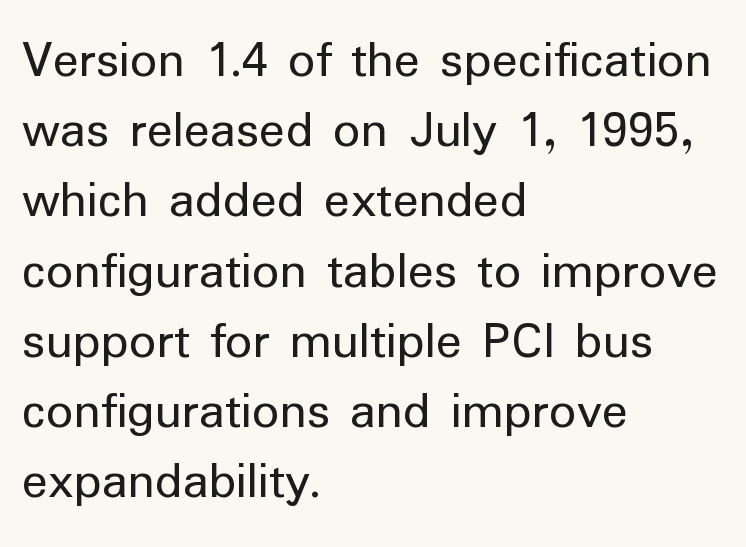
The face used here is rendered with its standard letterfit. In terms of posture, this sample is upright. Type without underlining. Heaviness? Minimal to ordinary, like unemphasized prose. Reading down the column, the eye jumps a familiar distance to each next line.
